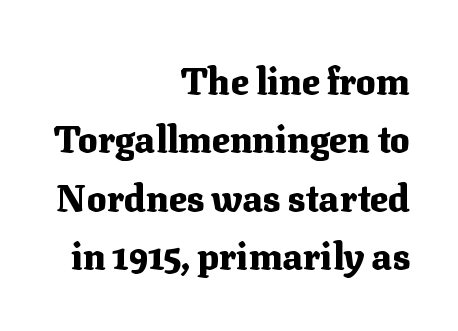
The image shows 37 px heavy serif type, upright; set right-aligned, normal line spacing (1.58x), normal letter spacing, not underlined; medium stroke contrast and a medium x-height.
